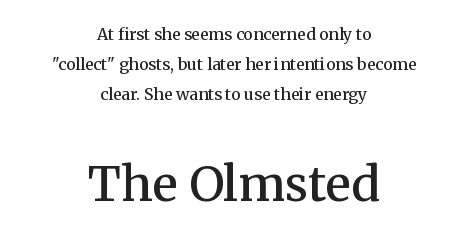
Each letter keeps its own natural width here, so spacing adapts to shape. Which chunk is bigger? The second one — the bottom block dwarfs the top. The face used here is a semibold: visibly heavier than regular, lighter than bold. Nobody touched the tracking dial on this one.
